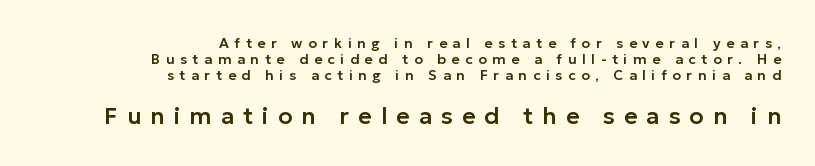
Q: Is the text italic (slanted)? A: No, it is upright.
Q: Is the text underlined? A: No.
Q: How is the paragraph aligned? A: Right-aligned.
Q: Is the spacing between letters normal or unusually wide? A: Unusually wide.
Q: Which block of text is set in a larger size, the first (top) or the second (bottom)? A: The second (bottom) one.
